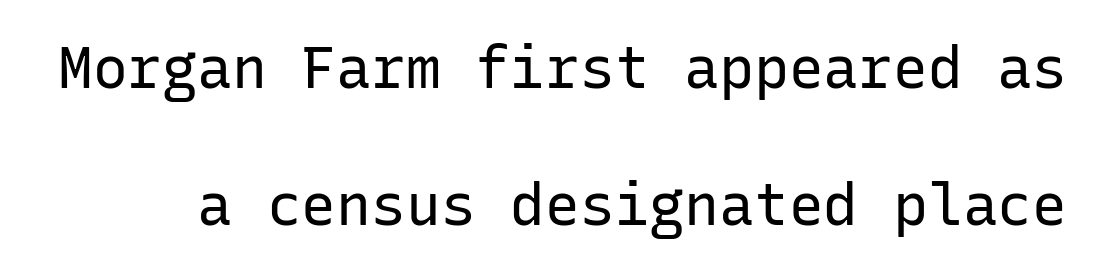
The image shows 58 px regular-weight sans-serif type, upright, monospaced; set loose line spacing (2.36x), normal letter spacing, not underlined; low stroke contrast and a medium x-height.
